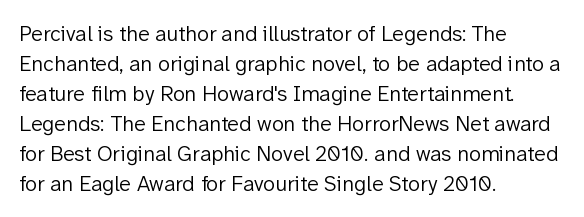
{"italic": "no", "bold": "no", "underline": "no", "align": "left", "line_spacing": "normal", "line_spacing_ratio": 1.36, "letter_spacing": "normal", "letter_spacing_em": 0.0, "glyph_px": 22}
